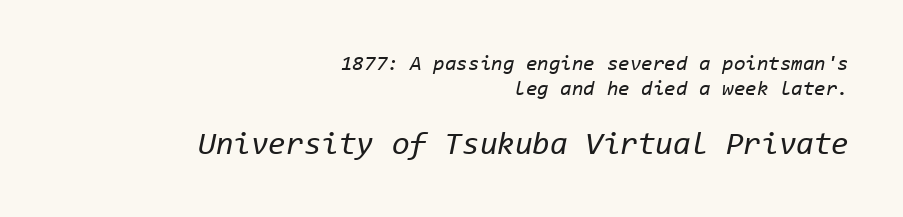
Slanted lettering throughout. Fixed-width glyphs throughout — classic coding-font behaviour. The following chunk of copy outweighs the initial chunk in type size. Stems here are at most as thick as an everyday book face. These lines stack with their right ends in a neat column. The rendering keeps characters at their native spacing.
